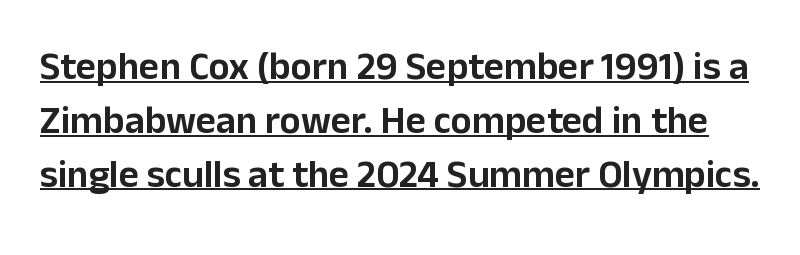
The image shows 39 px sans-serif type, upright; set normal line spacing (1.38x), normal letter spacing, underlined; low stroke contrast and a medium x-height.
